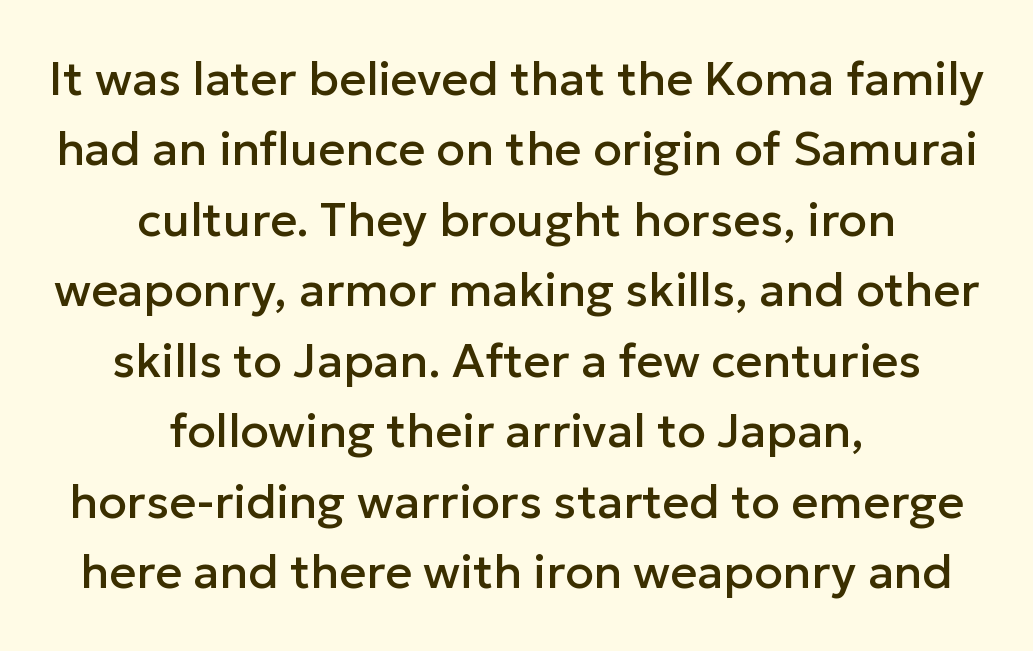
The image shows 47 px sans-serif type, upright; set centered, normal line spacing (1.5x), normal letter spacing, not underlined; low stroke contrast and a medium x-height.
